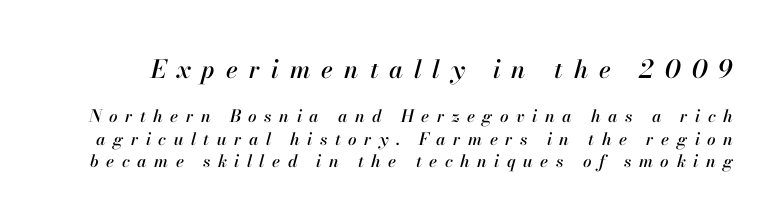
The image shows 25 px text type, italic (leaning right); set normal line spacing (1.33x), unusually wide letter spacing (+0.44 em), not underlined; the first (top) block is 1.47x larger.
